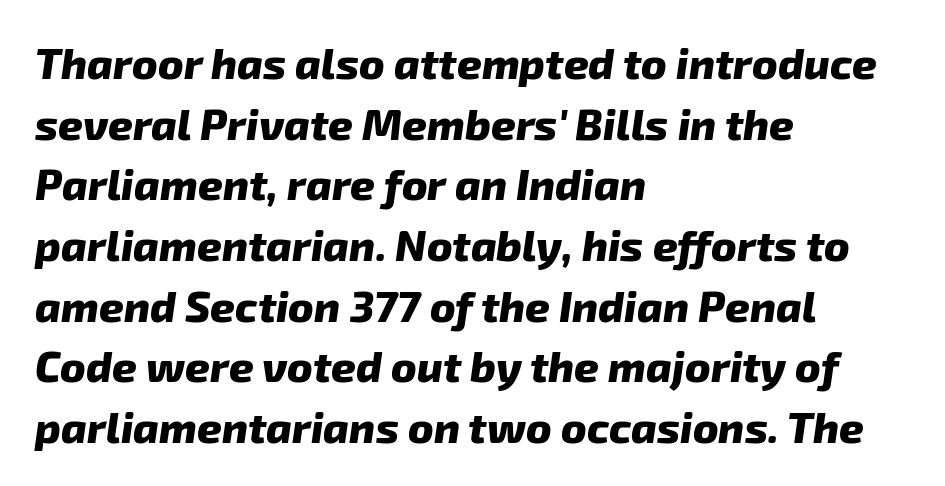
The image shows 43 px heavy sans-serif type; set left-aligned, normal line spacing (1.41x), normal letter spacing, not underlined; low stroke contrast and a medium x-height.
